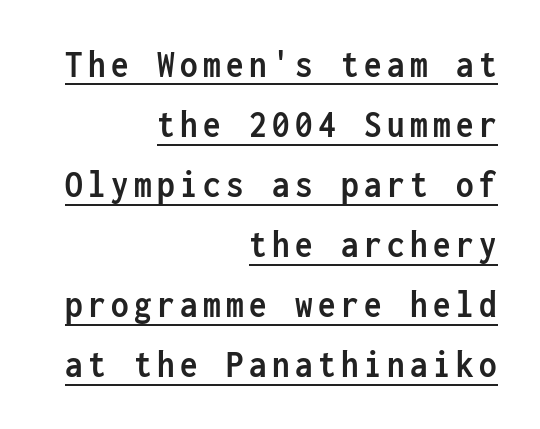
Q: Is the text bold? A: Yes.
Q: Is the text italic (slanted)? A: No, it is upright.
Q: Is the typeface a serif or a sans-serif typeface? A: Sans-serif.
Q: Is the text underlined? A: Yes.
Q: How is the paragraph aligned? A: Right-aligned.
Q: Is the spacing between lines tight, normal or loose? A: Normal.
Q: Width (condensed, normal, or wide)? A: Condensed.
Q: Stroke contrast? A: Low.
Q: x-height? A: Medium.
Q: Monospaced? A: Yes.
